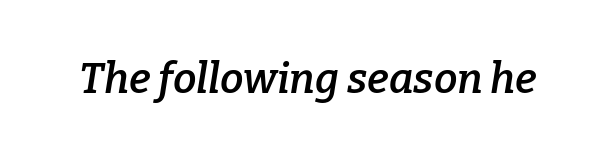
The image shows 42 px semibold serif type, italic (leaning right); set normal letter spacing, not underlined; low stroke contrast and a medium x-height.
